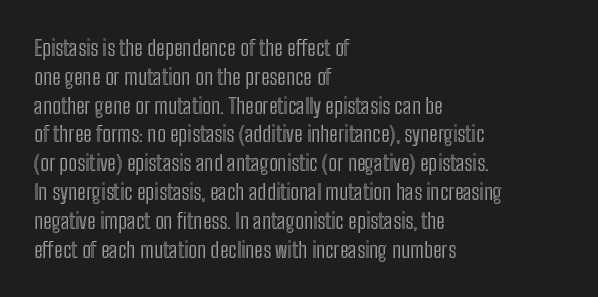
Q: Is the text italic (slanted)? A: No, it is upright.
Q: Is the text underlined? A: No.
Q: How is the paragraph aligned? A: Left-aligned.
Q: Is the spacing between letters normal or unusually wide? A: Normal.
Q: Is the spacing between lines tight, normal or loose? A: Normal.
